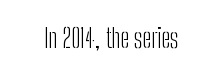
A light-to-regular cut is what we see here. Compared with a flush-left layout, this one balances lines on the center instead. The space directly below the letters is spotless. Inter-character spacing is left at the font's built-in metrics. Rendered with straight, roman letterforms.
